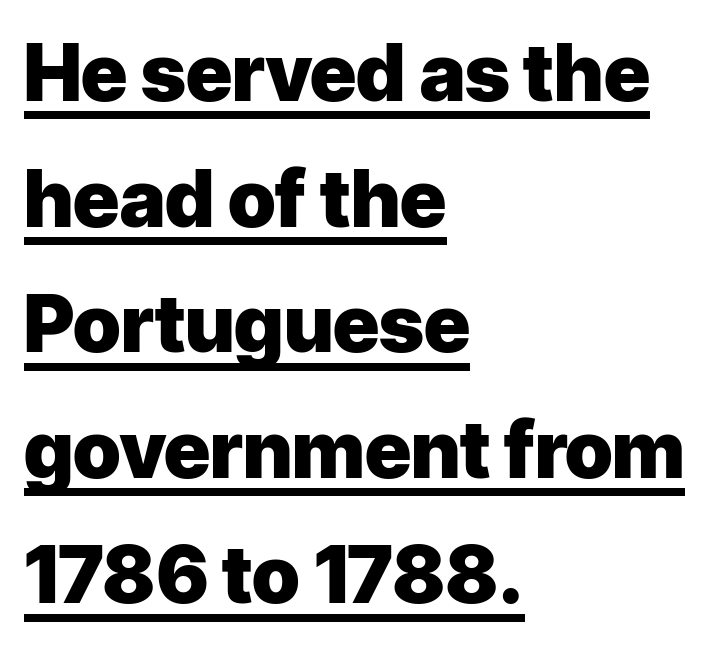
Q: Is the text bold? A: Yes.
Q: Is the text italic (slanted)? A: No, it is upright.
Q: Is the typeface a serif or a sans-serif typeface? A: Sans-serif.
Q: Is the text underlined? A: Yes.
Q: How is the paragraph aligned? A: Left-aligned.
Q: Is the spacing between letters normal or unusually wide? A: Normal.
Q: Is the spacing between lines tight, normal or loose? A: Normal.
Q: Width (condensed, normal, or wide)? A: Normal.
Q: Stroke contrast? A: Low.
Q: x-height? A: Medium.
Q: Monospaced? A: No.
